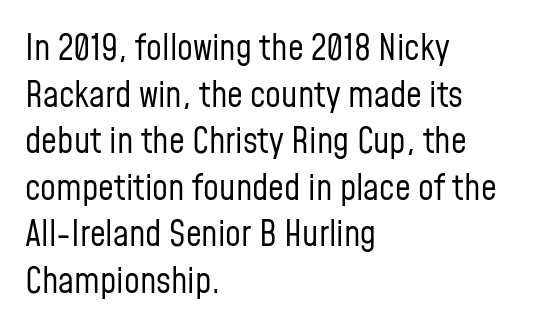
{"serif": "no", "italic": "no", "bold": "no", "weight": "regular", "width": "condensed", "stroke_contrast": "low", "x_height": "medium", "monospaced": "no", "underline": "no", "align": "left", "line_spacing": "normal", "line_spacing_ratio": 1.33, "letter_spacing": "normal", "letter_spacing_em": 0.0, "glyph_px": 35}
